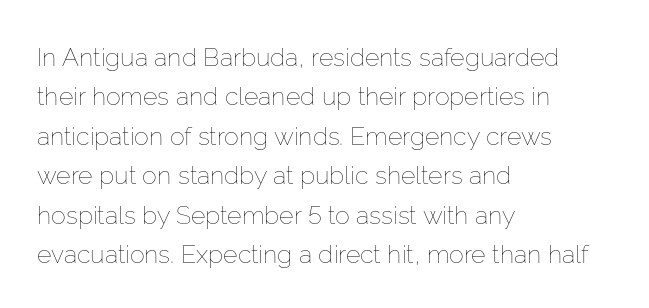
Q: Is the text bold? A: No.
Q: Is the text italic (slanted)? A: No, it is upright.
Q: Is the text underlined? A: No.
Q: How is the paragraph aligned? A: Left-aligned.
Q: Is the spacing between letters normal or unusually wide? A: Normal.
Q: Is the spacing between lines tight, normal or loose? A: Normal.
